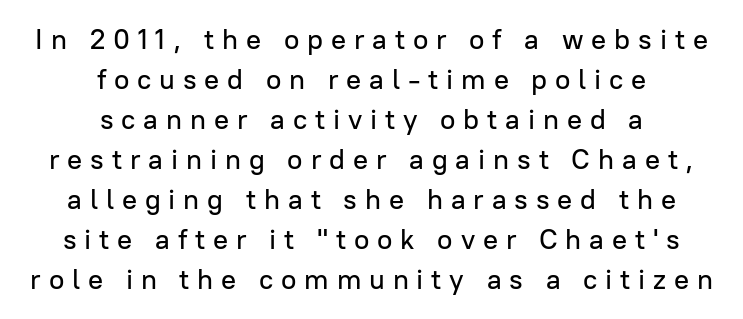
Q: Is the text italic (slanted)? A: No, it is upright.
Q: Is the typeface a serif or a sans-serif typeface? A: Sans-serif.
Q: Is the text underlined? A: No.
Q: How is the paragraph aligned? A: Centered.
Q: Is the spacing between letters normal or unusually wide? A: Unusually wide.
Q: Is the spacing between lines tight, normal or loose? A: Normal.
Q: Width (condensed, normal, or wide)? A: Normal.
Q: Stroke contrast? A: Low.
Q: x-height? A: Medium.
Q: Monospaced? A: No.
